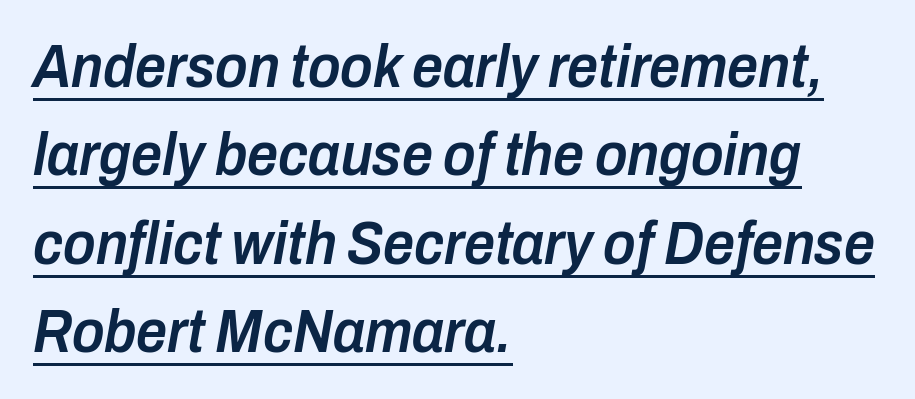
How are the letters spaced? Ordinarily, with no added tracking. On the weight axis this lands at semibold, roughly 600. Does the copy run flush right? No — it runs flush left. Each letter keeps its own natural width here, so spacing adapts to shape.
